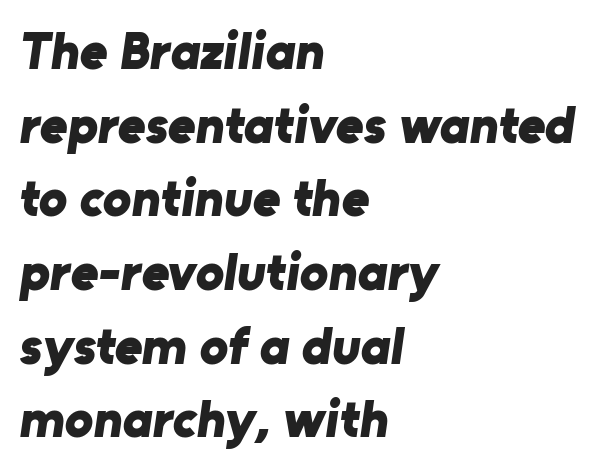
Honestly, the letter spacing is just normal — you wouldn't notice it. Looks like regular typesetting: each glyph gets only the width it needs. Does the leading feel generous? No, just average. As a designer I'd log this as weight 700, bold.
